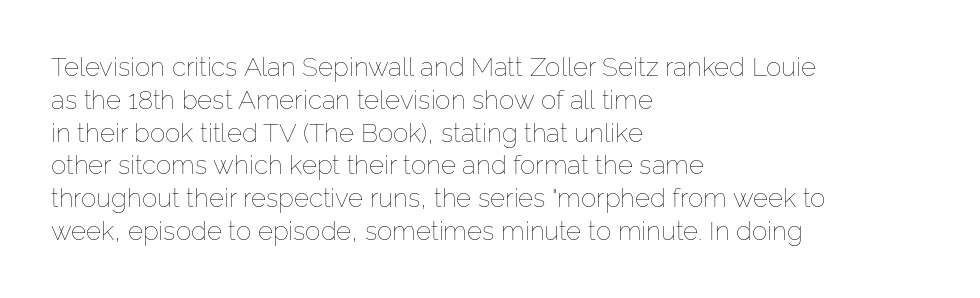
Check the space under the baseline: it is left empty. Posture: upright roman. Is the type heavy? It reads as light-to-regular instead. One-word summary of the alignment: left. The line-height multiplier appears to be the usual default.
